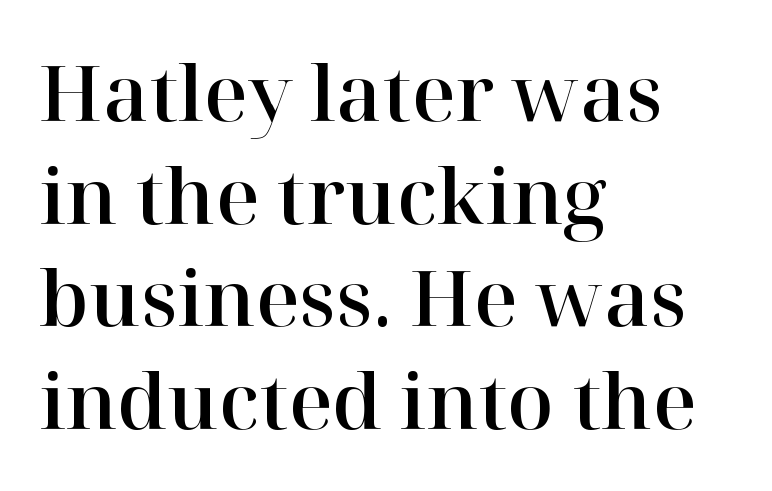
The image shows 76 px serif type, upright; set left-aligned, normal line spacing (1.35x), normal letter spacing, not underlined; high stroke contrast and a medium x-height.
